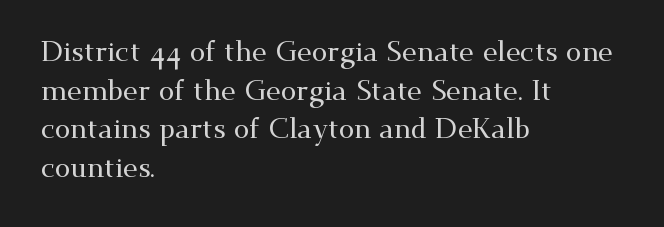
Q: Is the text italic (slanted)? A: No, it is upright.
Q: Is the typeface a serif or a sans-serif typeface? A: Serif.
Q: Is the text underlined? A: No.
Q: How is the paragraph aligned? A: Left-aligned.
Q: Is the spacing between letters normal or unusually wide? A: Normal.
Q: Is the spacing between lines tight, normal or loose? A: Normal.
Q: Width (condensed, normal, or wide)? A: Wide.
Q: Stroke contrast? A: Medium.
Q: x-height? A: Small.
Q: Monospaced? A: No.
